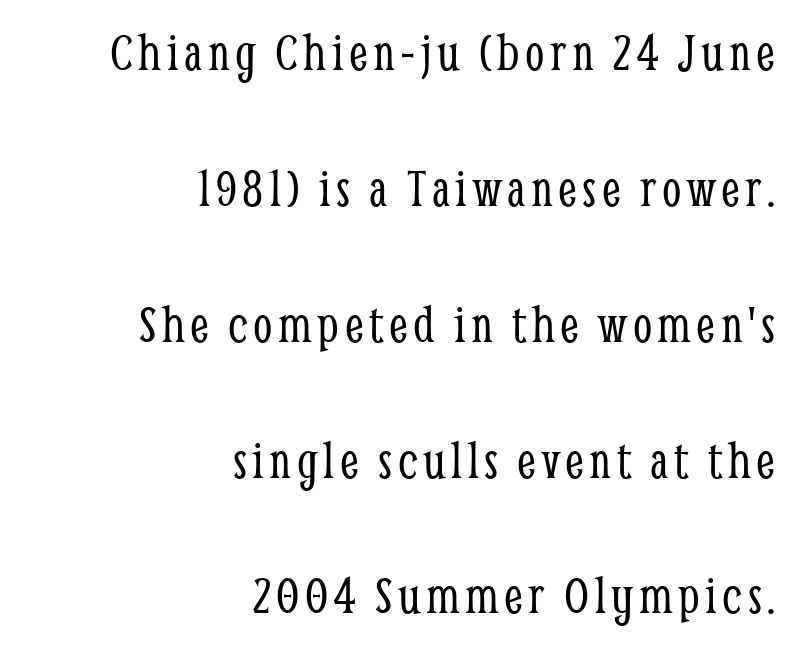
Caption: multi-line text, flush right, ragged left. The specimen reads as upright at a glance. The passage shown stacks its lines with a broad gap. The glyphs in this specimen are seriffed. A quiet, ordinary-to-light weight characterises the typeface. Descenders are the only things crossing below the line.
